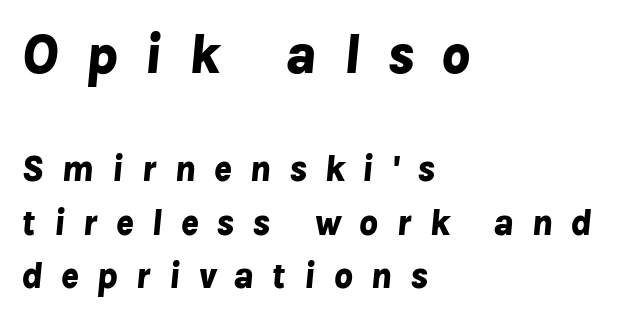
Caption: expanded tracking, letters set apart. Here the designer chose a conventional face with non-uniform glyph widths. Top chunk: large. Bottom chunk: small. Casual observation: everything's shoved over to the left. Italic: yes, the glyphs are oblique. Leading matches the norm, producing a regular column.
